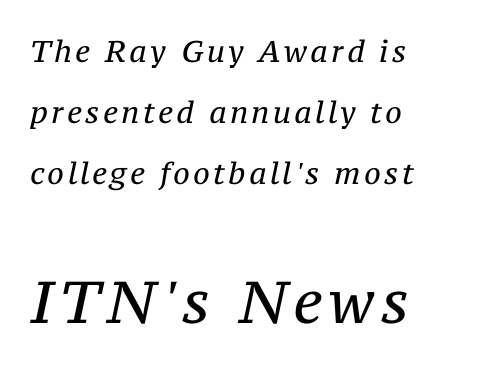
Q: Is the text bold? A: No.
Q: Is the text italic (slanted)? A: Yes, it leans right by about 12 degrees.
Q: Is the typeface a serif or a sans-serif typeface? A: Serif.
Q: Is the text underlined? A: No.
Q: How is the paragraph aligned? A: Left-aligned.
Q: Is the spacing between lines tight, normal or loose? A: Loose.
Q: Which block of text is set in a larger size, the first (top) or the second (bottom)? A: The second (bottom) one.
Q: Width (condensed, normal, or wide)? A: Normal.
Q: Stroke contrast? A: Medium.
Q: x-height? A: Medium.
Q: Monospaced? A: No.
